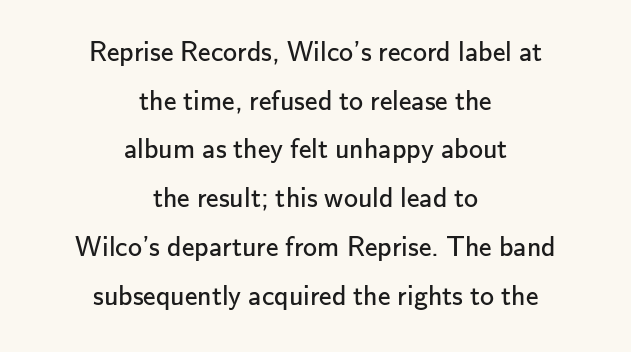
The glyphs are unaccompanied by any horizontal stroke below them. The typesetter chose a symmetrical, centered arrangement here. Each stroke keeps to a modest, everyday thickness or less. Look at the tracking — it's just the regular setting, nothing added.
